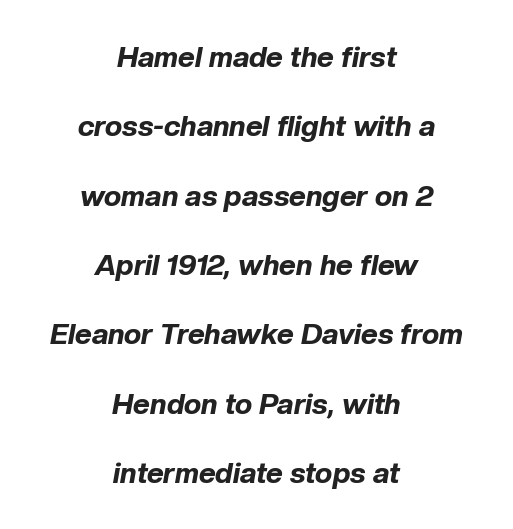
Lines of text with bare space underneath. The glyphs have the mass of a bold cut. Students, note that the glyphs here touch the page at normal intervals. The rendering uses natural spacing where letterforms have individual widths. Both edges are ragged and mirror each other, which tells us the setting is centered.
